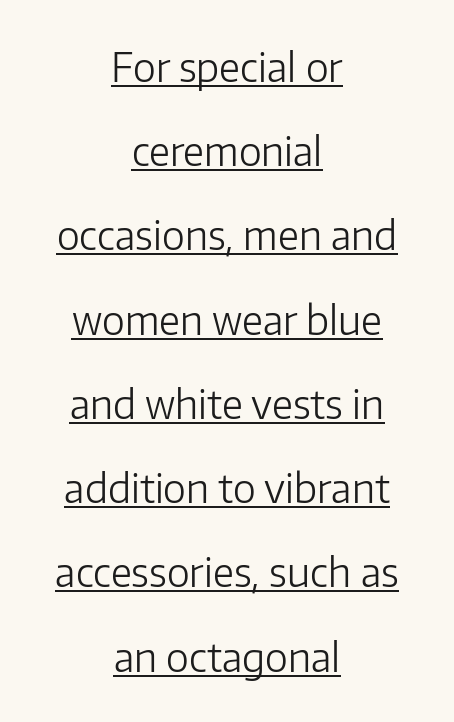
The image shows 39 px light sans-serif type, upright; set centered, loose line spacing (2.16x), normal letter spacing, underlined; low stroke contrast and a medium x-height.
